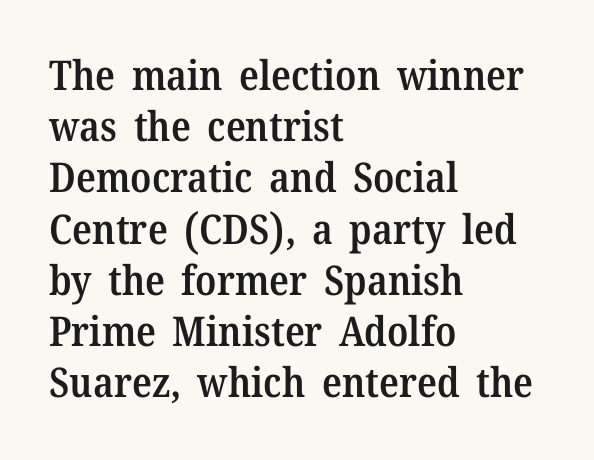
{"serif": "yes", "italic": "no", "bold": "semi", "weight": "semibold", "width": "normal", "stroke_contrast": "medium", "x_height": "medium", "monospaced": "no", "underline": "no", "align": "left", "line_spacing": "normal", "line_spacing_ratio": 1.25, "letter_spacing": "normal", "letter_spacing_em": 0.0, "glyph_px": 41}
